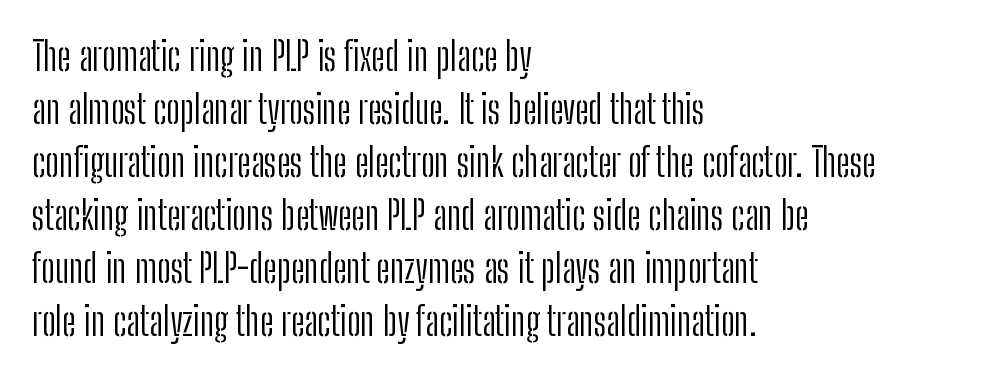
The image shows 39 px light, condensed sans-serif type, upright; set left-aligned, normal line spacing (1.36x), normal letter spacing, not underlined; low stroke contrast and a medium x-height.
